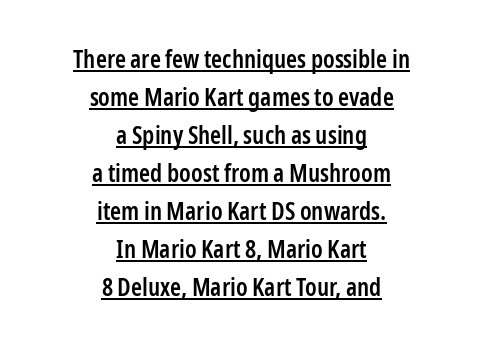
Q: Is the text bold? A: Semi-bold.
Q: Is the text italic (slanted)? A: No, it is upright.
Q: Is the text underlined? A: Yes.
Q: How is the paragraph aligned? A: Centered.
Q: Is the spacing between letters normal or unusually wide? A: Normal.
Q: Is the spacing between lines tight, normal or loose? A: Normal.
